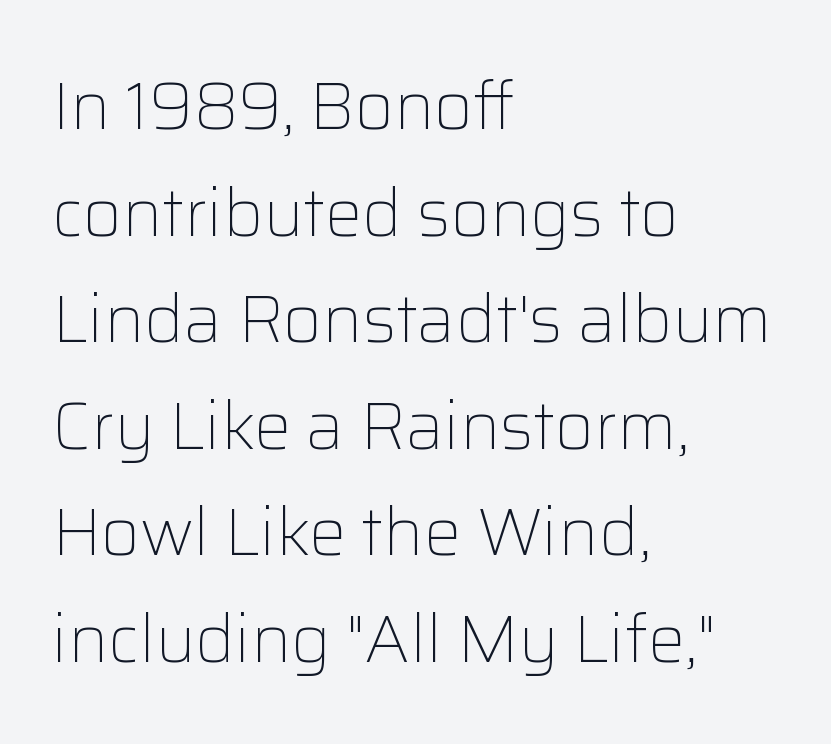
Q: Is the text bold? A: No.
Q: Is the text italic (slanted)? A: No, it is upright.
Q: Is the typeface a serif or a sans-serif typeface? A: Sans-serif.
Q: Is the text underlined? A: No.
Q: How is the paragraph aligned? A: Left-aligned.
Q: Is the spacing between letters normal or unusually wide? A: Normal.
Q: Is the spacing between lines tight, normal or loose? A: Normal.
Q: Width (condensed, normal, or wide)? A: Normal.
Q: Stroke contrast? A: Low.
Q: x-height? A: Medium.
Q: Monospaced? A: No.
